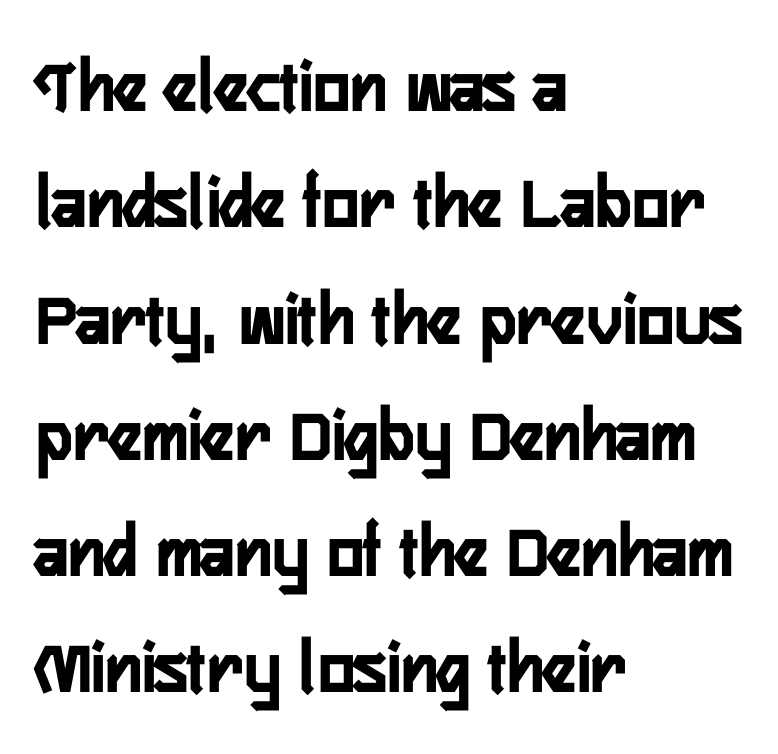
Q: Is the text bold? A: Yes.
Q: Is the text italic (slanted)? A: No, it is upright.
Q: Is the typeface a serif or a sans-serif typeface? A: Sans-serif.
Q: Is the text underlined? A: No.
Q: How is the paragraph aligned? A: Left-aligned.
Q: Is the spacing between letters normal or unusually wide? A: Normal.
Q: Is the spacing between lines tight, normal or loose? A: Normal.
Q: Width (condensed, normal, or wide)? A: Condensed.
Q: Stroke contrast? A: Low.
Q: x-height? A: Medium.
Q: Monospaced? A: No.
